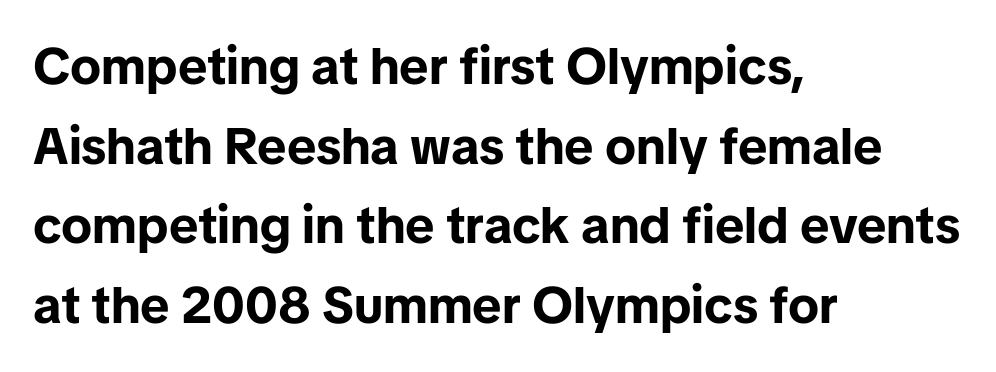
The image shows 51 px bold sans-serif type, upright; set left-aligned, normal line spacing (1.56x), normal letter spacing, not underlined; low stroke contrast and a medium x-height.
